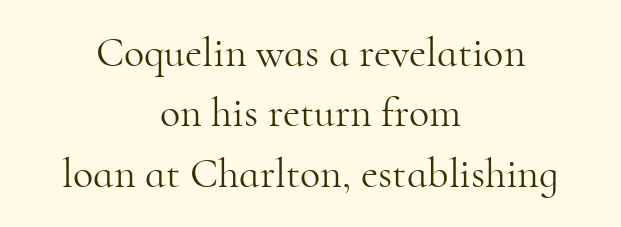
Q: Is the text bold? A: No.
Q: Is the text italic (slanted)? A: No, it is upright.
Q: Is the typeface a serif or a sans-serif typeface? A: Serif.
Q: Is the text underlined? A: No.
Q: How is the paragraph aligned? A: Centered.
Q: Is the spacing between letters normal or unusually wide? A: Normal.
Q: Is the spacing between lines tight, normal or loose? A: Normal.
Q: Width (condensed, normal, or wide)? A: Normal.
Q: Stroke contrast? A: High.
Q: x-height? A: Small.
Q: Monospaced? A: No.
